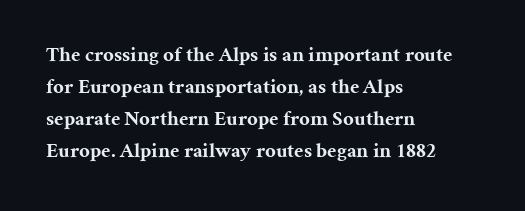
Q: Is the text bold? A: Yes.
Q: Is the text italic (slanted)? A: No, it is upright.
Q: Is the text underlined? A: No.
Q: How is the paragraph aligned? A: Left-aligned.
Q: Is the spacing between letters normal or unusually wide? A: Normal.
Q: Is the spacing between lines tight, normal or loose? A: Normal.
